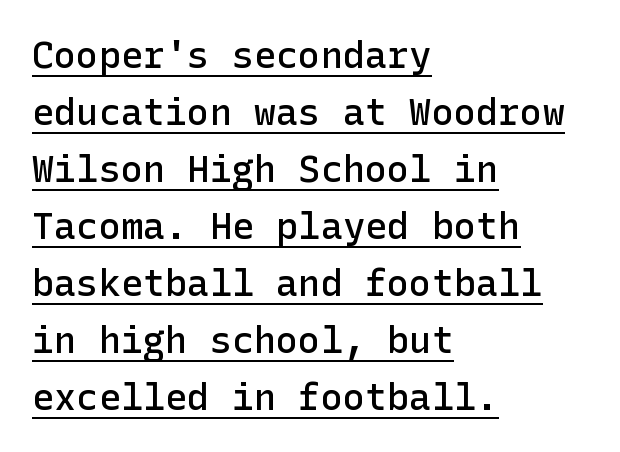
Slightly chunky letters — semibold, I'd say, not full bold. A classic flush-left, rag-right setting is used for this passage. Letterform terminals end flat and unadorned throughout the passage. Posture: vertical. Is there an underline? Yes — a line sits under the letters.
